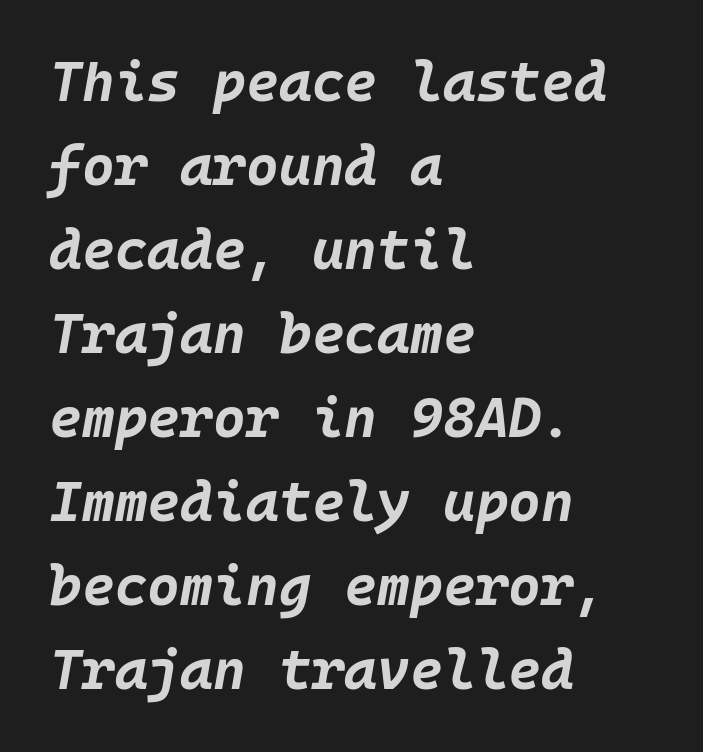
{"italic": "yes", "lean": "right", "slant_degrees": 10, "bold": "yes", "weight": "bold", "width": "normal", "stroke_contrast": "low", "x_height": "large", "underline": "no", "align": "left", "line_spacing": "normal", "line_spacing_ratio": 1.5, "letter_spacing": "normal", "letter_spacing_em": 0.0, "glyph_px": 56}
